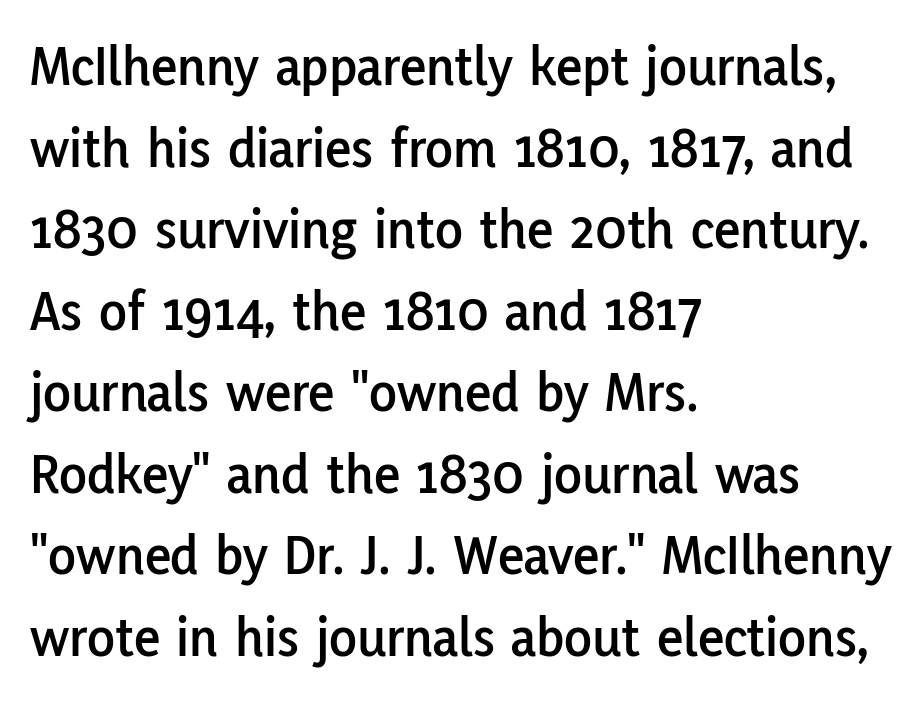
{"serif": "no", "italic": "no", "width": "normal", "stroke_contrast": "low", "x_height": "medium", "monospaced": "no", "underline": "no", "align": "left", "line_spacing": "normal", "line_spacing_ratio": 1.43, "letter_spacing": "normal", "letter_spacing_em": 0.0, "glyph_px": 57}
